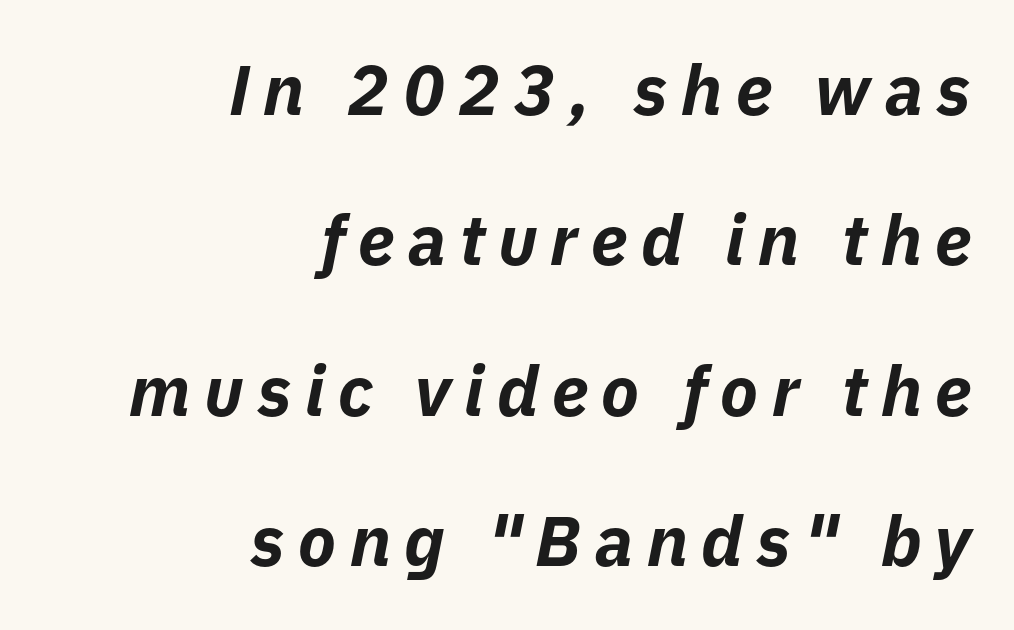
The image shows 70 px bold type, italic (leaning right); set right-aligned, loose line spacing (2.15x), not underlined; low stroke contrast and a medium x-height.
